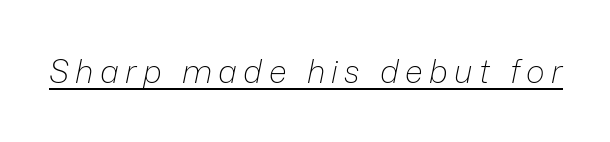
Style check: oblique. The strokes carry an ordinary text weight at most. You could not count columns in this text — the font is proportionally spaced. Quick note: underline on.
